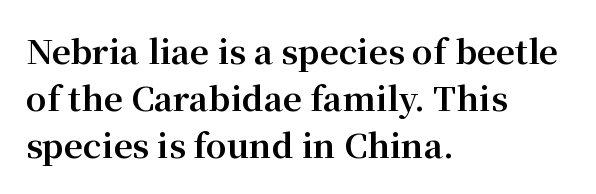
Q: Is the text bold? A: Yes.
Q: Is the text italic (slanted)? A: No, it is upright.
Q: Is the typeface a serif or a sans-serif typeface? A: Serif.
Q: Is the text underlined? A: No.
Q: How is the paragraph aligned? A: Left-aligned.
Q: Is the spacing between letters normal or unusually wide? A: Normal.
Q: Is the spacing between lines tight, normal or loose? A: Normal.
Q: Width (condensed, normal, or wide)? A: Normal.
Q: Stroke contrast? A: Medium.
Q: x-height? A: Medium.
Q: Monospaced? A: No.
